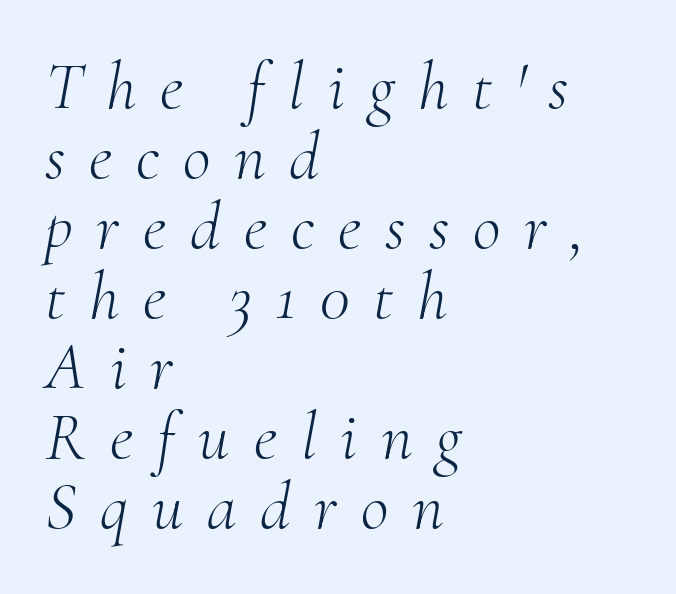
{"serif": "yes", "italic": "yes", "lean": "right", "slant_degrees": 10, "bold": "no", "weight": "light", "width": "normal", "stroke_contrast": "medium", "x_height": "small", "monospaced": "no", "underline": "no", "align": "left", "line_spacing": "tight", "line_spacing_ratio": 1.03, "letter_spacing": "wide", "letter_spacing_em": 0.35, "glyph_px": 68}
